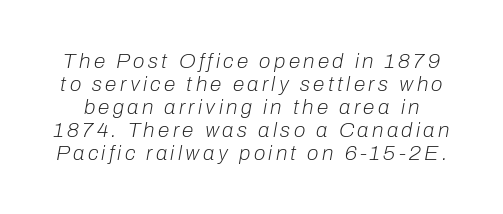
{"italic": "yes", "lean": "right", "slant_degrees": 10, "bold": "no", "underline": "no", "line_spacing": "tight", "line_spacing_ratio": 1.09, "glyph_px": 21}
